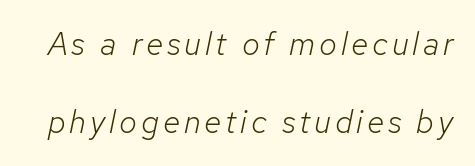
Bare-footed words on every line. Do the characters align in a grid? No, the font is proportional. Would a proofreader flag this as italicized? Yes. Honestly, the rows look like they've been pulled way apart.
